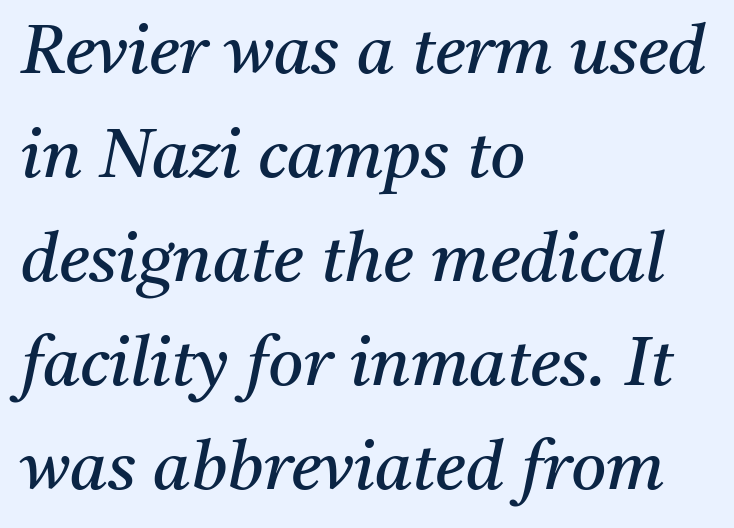
Q: Is the text bold? A: No.
Q: Is the text italic (slanted)? A: Yes, it leans right by about 11 degrees.
Q: Is the typeface a serif or a sans-serif typeface? A: Serif.
Q: Is the text underlined? A: No.
Q: How is the paragraph aligned? A: Left-aligned.
Q: Is the spacing between letters normal or unusually wide? A: Normal.
Q: Is the spacing between lines tight, normal or loose? A: Normal.
Q: Width (condensed, normal, or wide)? A: Normal.
Q: Stroke contrast? A: Medium.
Q: x-height? A: Medium.
Q: Monospaced? A: No.
